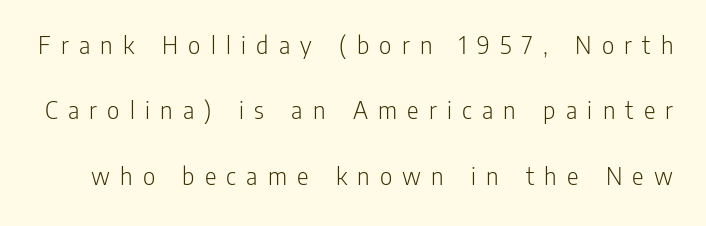
{"italic": "no", "bold": "no", "underline": "no", "line_spacing": "loose", "line_spacing_ratio": 2.42, "letter_spacing": "wide", "letter_spacing_em": 0.38, "glyph_px": 27}
